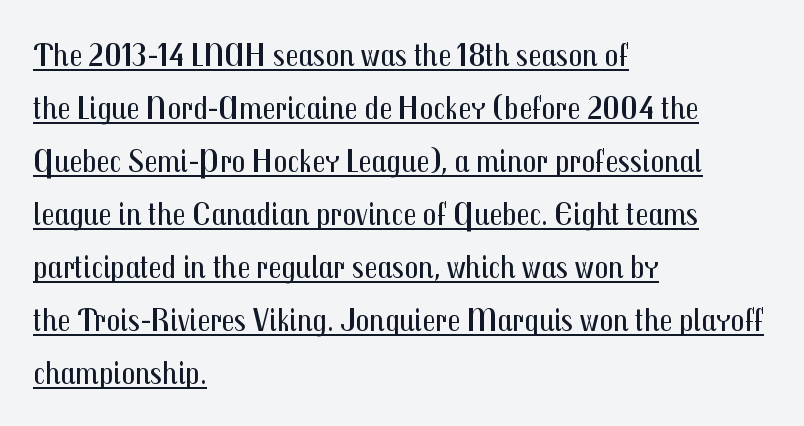
These lines stack with their left ends in a neat column. The characters display no serif detailing; their extremities are plain. The passage shown is typed in a proportional face where columns would drift. The block of text has a typical density, with ordinary space between rows.
